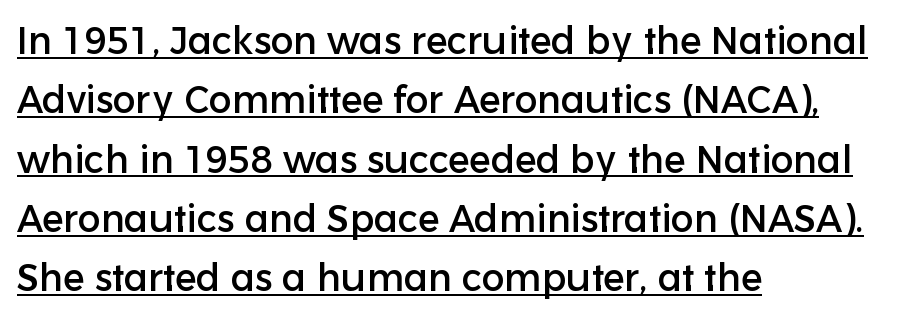
The image shows 38 px sans-serif type, upright; set left-aligned, normal line spacing (1.56x), normal letter spacing, underlined; low stroke contrast and a medium x-height.
